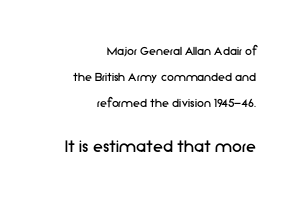
Q: Is the text bold? A: No.
Q: Is the text italic (slanted)? A: No, it is upright.
Q: Is the text underlined? A: No.
Q: How is the paragraph aligned? A: Right-aligned.
Q: Is the spacing between letters normal or unusually wide? A: Normal.
Q: Which block of text is set in a larger size, the first (top) or the second (bottom)? A: The second (bottom) one.
